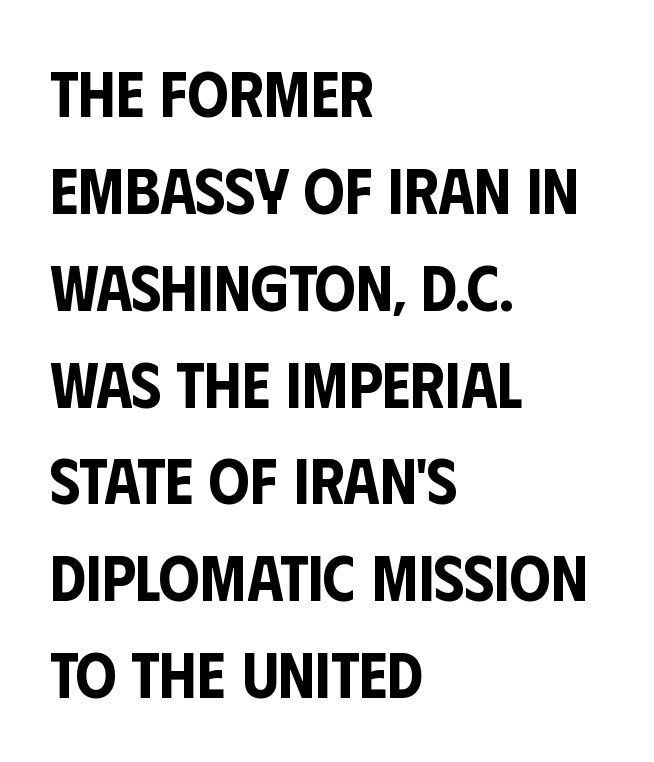
Proportional: the letters do not fall into vertical columns. Horizontal bands of white between lines are of average thickness. Typographically, this falls in the sans-serif category. Tracking value appears to be zero — textbook default spacing.
